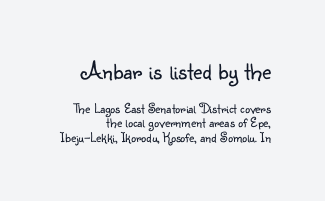
Nope, not italic — everything's standing straight. The block sitting higher on the canvas is the one with enlarged characters. Letters have the restrained weight of plain body copy at most. The type is set solid horizontally, with unmodified tracking.
